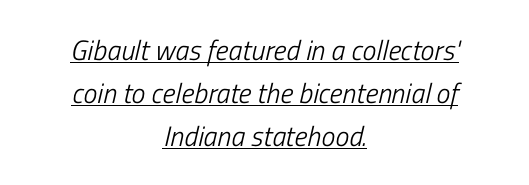
Q: Is the text bold? A: No.
Q: Is the text italic (slanted)? A: Yes, it leans right by about 13 degrees.
Q: Is the text underlined? A: Yes.
Q: How is the paragraph aligned? A: Centered.
Q: Is the spacing between letters normal or unusually wide? A: Normal.
Q: Is the spacing between lines tight, normal or loose? A: Normal.
Q: Width (condensed, normal, or wide)? A: Condensed.
Q: Stroke contrast? A: Low.
Q: x-height? A: Medium.
Q: Monospaced? A: No.
